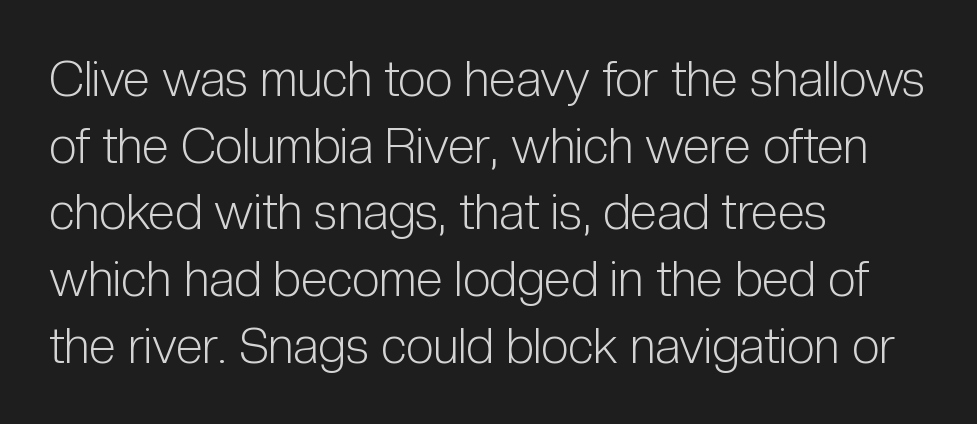
The image shows 49 px light, condensed sans-serif type, upright; set left-aligned, normal line spacing (1.36x), normal letter spacing, not underlined; low stroke contrast and a medium x-height.
